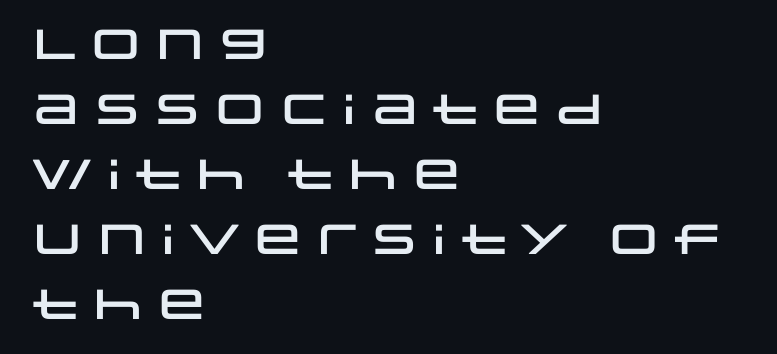
{"serif": "no", "italic": "no", "width": "wide", "stroke_contrast": "low", "x_height": "large", "monospaced": "no", "underline": "no", "align": "left", "line_spacing": "normal", "line_spacing_ratio": 1.55, "letter_spacing": "normal", "letter_spacing_em": 0.0, "glyph_px": 42}
